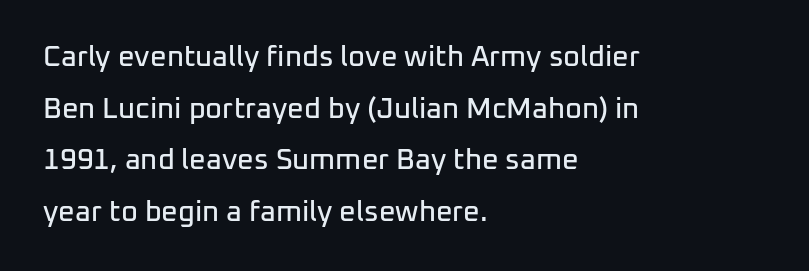
The image shows 29 px sans-serif type, upright; set left-aligned, line spacing 1.78x, normal letter spacing, not underlined; low stroke contrast and a medium x-height.
